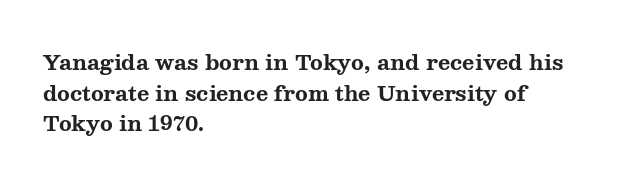
{"italic": "no", "bold": "yes", "underline": "no", "align": "left", "line_spacing": "normal", "line_spacing_ratio": 1.46, "letter_spacing": "normal", "letter_spacing_em": 0.0, "glyph_px": 21}
